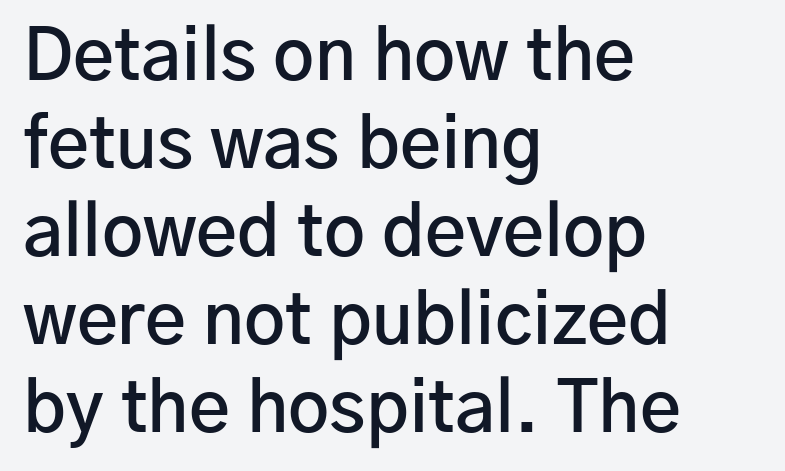
Lines of text with bare space underneath. A sans-serif font was chosen for this passage. You could not count columns in this text — the font is proportionally spaced. Caption: standard tracking, unaltered.
